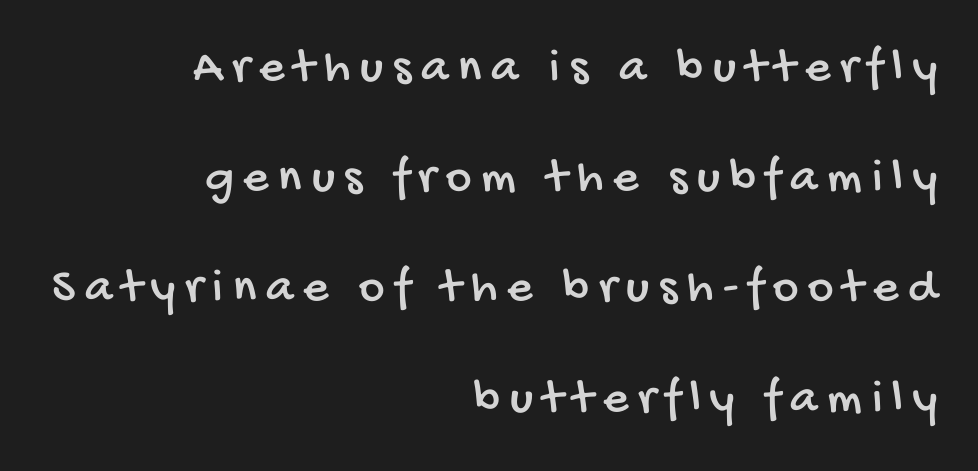
The passage shown has open, widely tracked lettering throughout. Horizontally, the lines are justified to the trailing edge only. Looks like regular typesetting: each glyph gets only the width it needs. The rendering uses a large line-height, opening up the rows. The typeface chosen for these lines omits serifs. The passage shown is not underscored anywhere.
